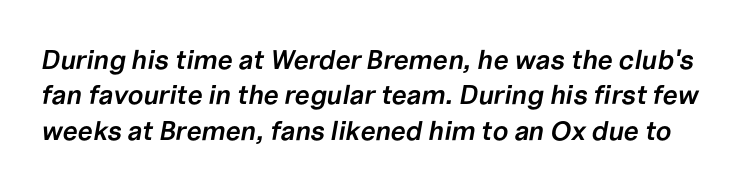
Q: Is the text bold? A: Semi-bold.
Q: Is the text italic (slanted)? A: Yes, it leans right by about 10 degrees.
Q: Is the text underlined? A: No.
Q: Is the spacing between letters normal or unusually wide? A: Normal.
Q: Is the spacing between lines tight, normal or loose? A: Normal.
